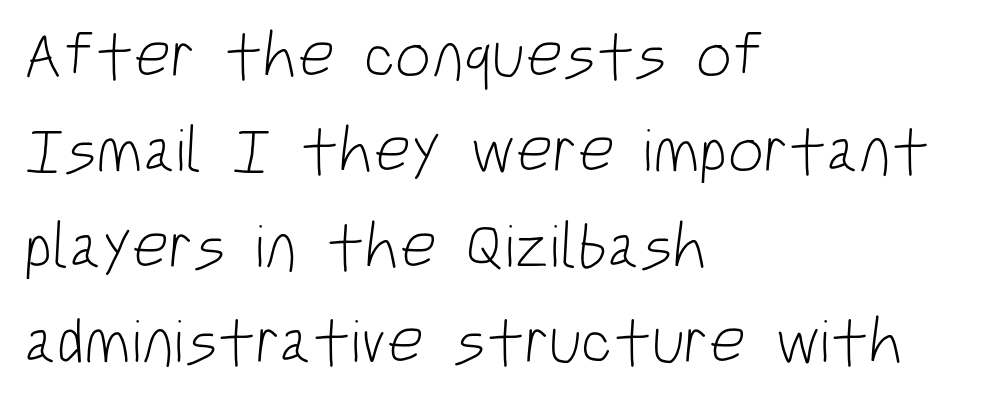
Lines of text with bare space underneath. Leading matches the norm, producing a regular column. The passage shown is not bold in any degree. Each letter's strokes conclude bluntly, with no projecting serifs. All the whitespace from short lines collects on the right. The face used here is proportionally spaced, like ordinary book or web type.
